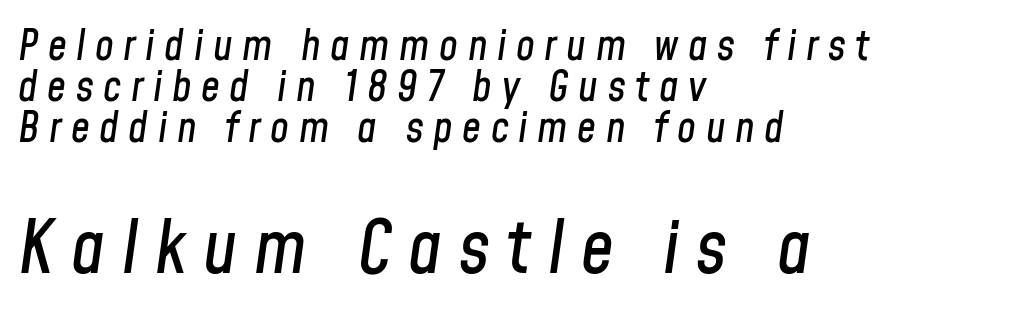
Decoration check: the copy has no underline. The lines are packed closely together with very little leading. Scale increases going downward across the two blocks. A classic flush-left, rag-right setting is used for this passage. Think of a printed novel: that variable character pitch is what you see here.
